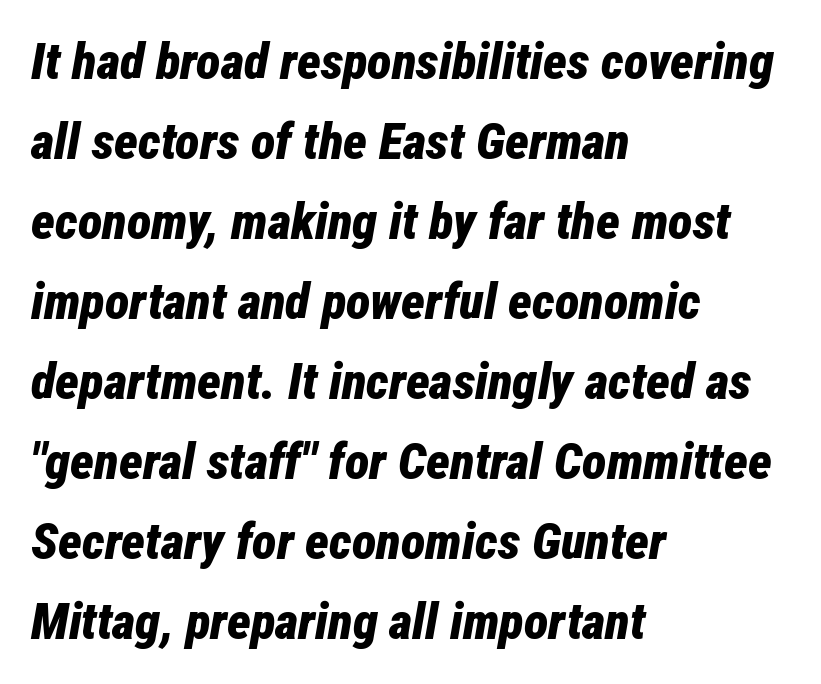
Q: Is the text bold? A: Yes.
Q: Is the text italic (slanted)? A: Yes, it leans right by about 12 degrees.
Q: Is the text underlined? A: No.
Q: How is the paragraph aligned? A: Left-aligned.
Q: Is the spacing between letters normal or unusually wide? A: Normal.
Q: Is the spacing between lines tight, normal or loose? A: Normal.
Q: Width (condensed, normal, or wide)? A: Condensed.
Q: Stroke contrast? A: Low.
Q: x-height? A: Medium.
Q: Monospaced? A: No.
